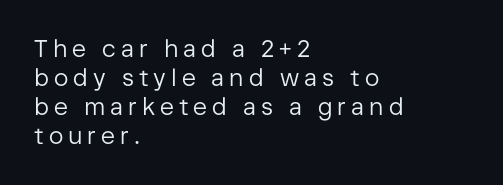
Honestly, there is no underline to notice here at all. The gaps between neighbouring characters are conspicuously large. This is the regular roman posture of the typeface. These glyphs show unthickened strokes, regular width or finer. The paragraph shown leans on its left margin.
